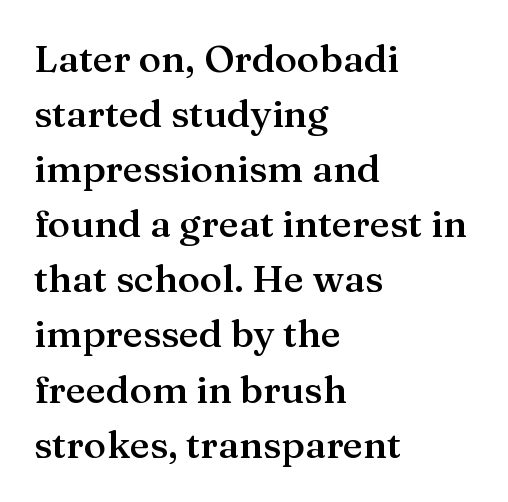
The image shows 38 px semibold serif type, upright; set left-aligned, normal line spacing (1.45x), normal letter spacing, not underlined; medium stroke contrast and a medium x-height.
